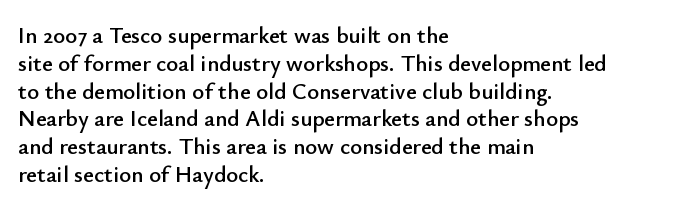
Q: Is the text italic (slanted)? A: No, it is upright.
Q: Is the text underlined? A: No.
Q: How is the paragraph aligned? A: Left-aligned.
Q: Is the spacing between letters normal or unusually wide? A: Normal.
